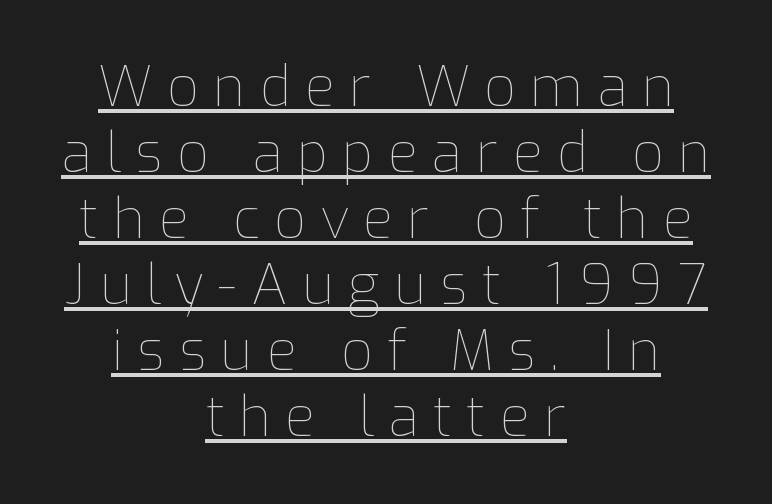
{"italic": "no", "bold": "no", "weight": "thin", "width": "normal", "stroke_contrast": "low", "x_height": "medium", "monospaced": "no", "underline": "yes", "align": "center", "line_spacing_ratio": 1.2, "letter_spacing": "wide", "letter_spacing_em": 0.26, "glyph_px": 55}
